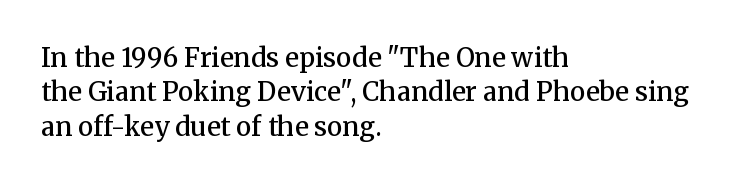
Q: Is the text bold? A: Semi-bold.
Q: Is the text italic (slanted)? A: No, it is upright.
Q: Is the text underlined? A: No.
Q: How is the paragraph aligned? A: Left-aligned.
Q: Is the spacing between letters normal or unusually wide? A: Normal.
Q: Is the spacing between lines tight, normal or loose? A: Normal.
